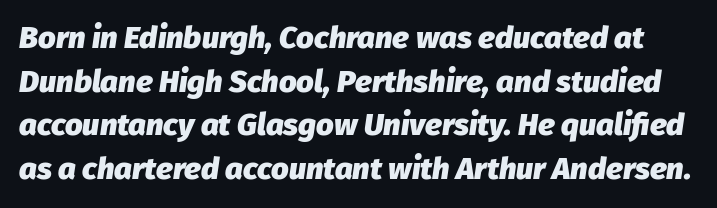
Q: Is the text bold? A: Yes.
Q: Is the text italic (slanted)? A: Yes, it leans right by about 8 degrees.
Q: Is the text underlined? A: No.
Q: Is the spacing between letters normal or unusually wide? A: Normal.
Q: Is the spacing between lines tight, normal or loose? A: Normal.
Q: Width (condensed, normal, or wide)? A: Normal.
Q: Stroke contrast? A: Low.
Q: x-height? A: Medium.
Q: Monospaced? A: No.
